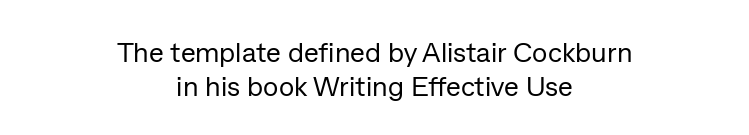
The image shows 28 px regular-weight sans-serif type, upright; set centered, line spacing 1.2x, normal letter spacing, not underlined; low stroke contrast and a medium x-height.
